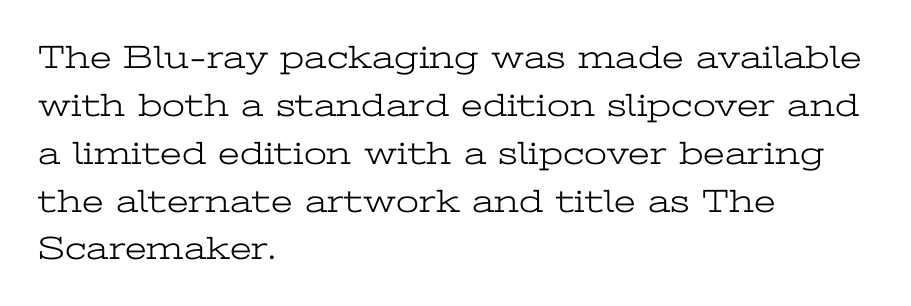
Q: Is the text bold? A: No.
Q: Is the text italic (slanted)? A: No, it is upright.
Q: Is the typeface a serif or a sans-serif typeface? A: Serif.
Q: Is the text underlined? A: No.
Q: How is the paragraph aligned? A: Left-aligned.
Q: Is the spacing between letters normal or unusually wide? A: Normal.
Q: Is the spacing between lines tight, normal or loose? A: Normal.
Q: Width (condensed, normal, or wide)? A: Wide.
Q: Stroke contrast? A: Low.
Q: x-height? A: Medium.
Q: Monospaced? A: No.
